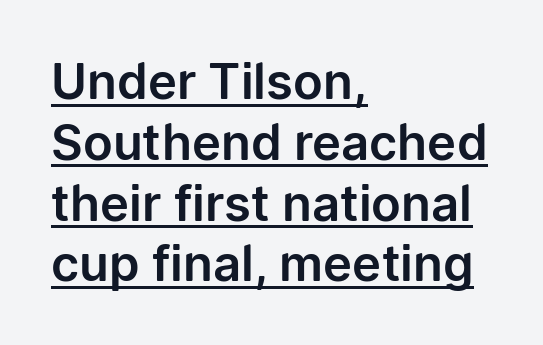
The image shows 49 px sans-serif type, upright; set left-aligned, line spacing 1.24x, normal letter spacing, underlined; low stroke contrast and a medium x-height.
